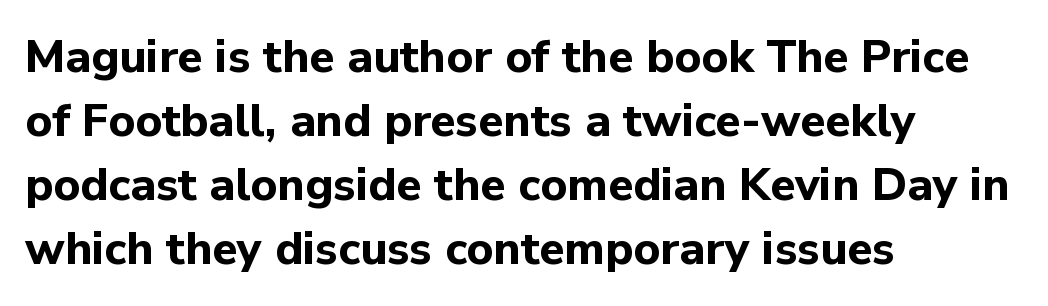
The image shows 46 px bold sans-serif type, upright; set left-aligned, normal line spacing (1.39x), normal letter spacing, not underlined; low stroke contrast and a medium x-height.
